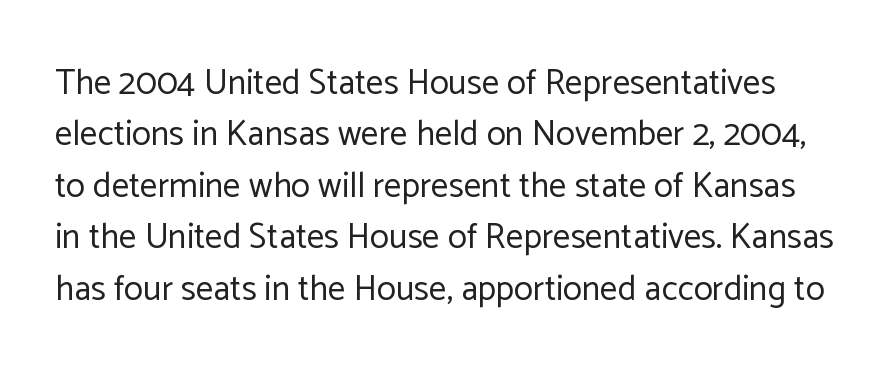
{"serif": "no", "italic": "no", "bold": "no", "weight": "regular", "width": "normal", "stroke_contrast": "low", "x_height": "medium", "monospaced": "no", "underline": "no", "line_spacing": "normal", "line_spacing_ratio": 1.47, "letter_spacing": "normal", "letter_spacing_em": 0.0, "glyph_px": 35}
